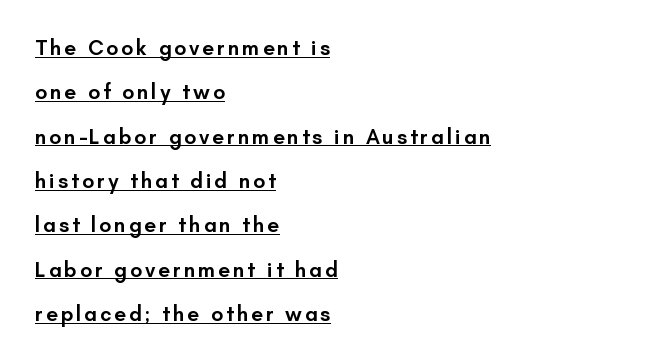
Q: Is the text bold? A: Semi-bold.
Q: Is the text italic (slanted)? A: No, it is upright.
Q: Is the text underlined? A: Yes.
Q: How is the paragraph aligned? A: Left-aligned.
Q: Is the spacing between lines tight, normal or loose? A: Loose.
